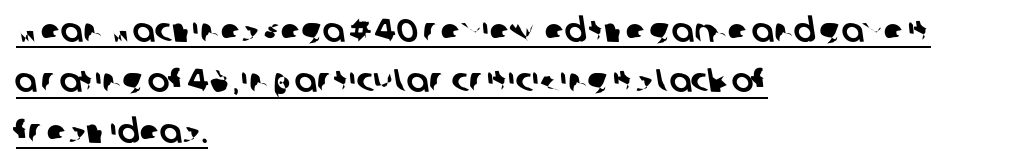
The image shows 33 px sans-serif type; set left-aligned, normal line spacing (1.53x), normal letter spacing, underlined; low stroke contrast and a large x-height.
